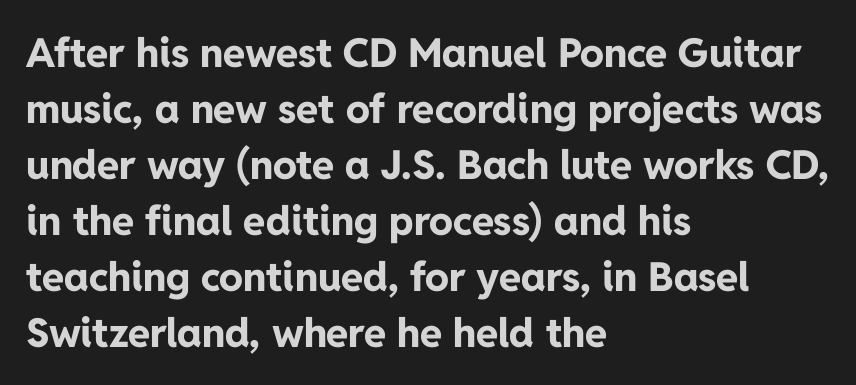
The image shows 40 px bold sans-serif type, upright; set left-aligned, normal line spacing (1.4x), normal letter spacing, not underlined; low stroke contrast and a medium x-height.
